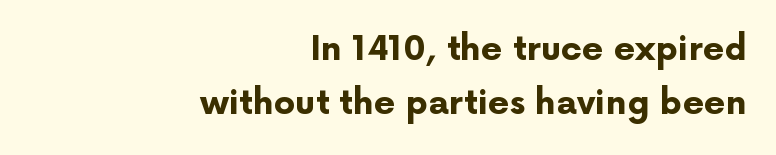
{"serif": "no", "italic": "no", "bold": "yes", "weight": "bold", "width": "normal", "stroke_contrast": "low", "x_height": "medium", "monospaced": "no", "underline": "no", "align": "right", "line_spacing": "normal", "line_spacing_ratio": 1.59, "letter_spacing": "normal", "letter_spacing_em": 0.0, "glyph_px": 34}
